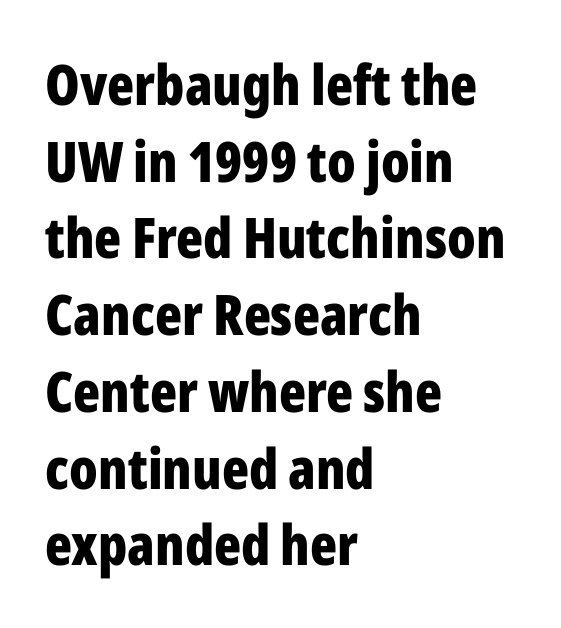
{"serif": "no", "italic": "no", "bold": "yes", "weight": "bold", "width": "condensed", "stroke_contrast": "low", "x_height": "medium", "monospaced": "no", "underline": "no", "align": "left", "line_spacing": "normal", "line_spacing_ratio": 1.37, "letter_spacing": "normal", "letter_spacing_em": 0.0, "glyph_px": 56}
